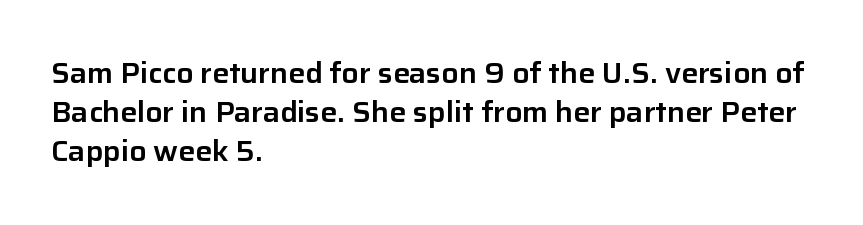
{"serif": "no", "italic": "no", "width": "normal", "stroke_contrast": "low", "x_height": "medium", "monospaced": "no", "underline": "no", "align": "left", "line_spacing": "normal", "line_spacing_ratio": 1.39, "letter_spacing": "normal", "letter_spacing_em": 0.0, "glyph_px": 28}
